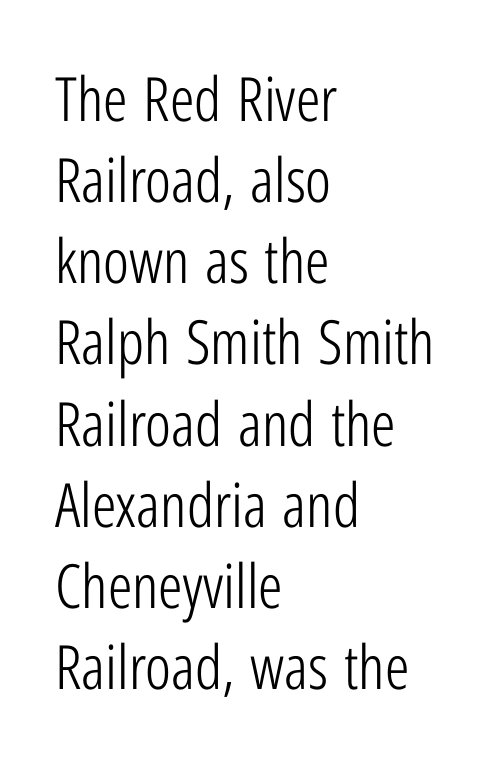
Q: Is the text bold? A: No.
Q: Is the text italic (slanted)? A: No, it is upright.
Q: Is the typeface a serif or a sans-serif typeface? A: Sans-serif.
Q: Is the text underlined? A: No.
Q: How is the paragraph aligned? A: Left-aligned.
Q: Is the spacing between letters normal or unusually wide? A: Normal.
Q: Is the spacing between lines tight, normal or loose? A: Normal.
Q: Width (condensed, normal, or wide)? A: Condensed.
Q: Stroke contrast? A: Low.
Q: x-height? A: Medium.
Q: Monospaced? A: No.
